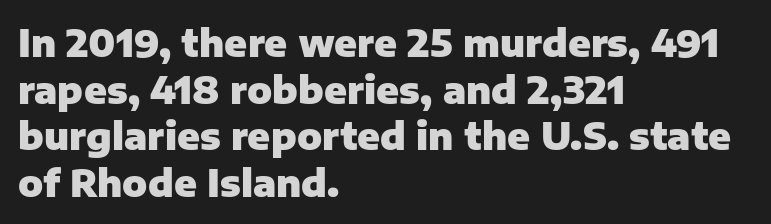
Set as a true bold cut, around the 700 mark. Quick note: interline space is typical. The characters display no serif detailing; their extremities are plain. Compared with a centered layout, this one pins lines to the left instead. The tracking reads as untouched default to a designer's eye. Rule under the text: the space is simply empty.
